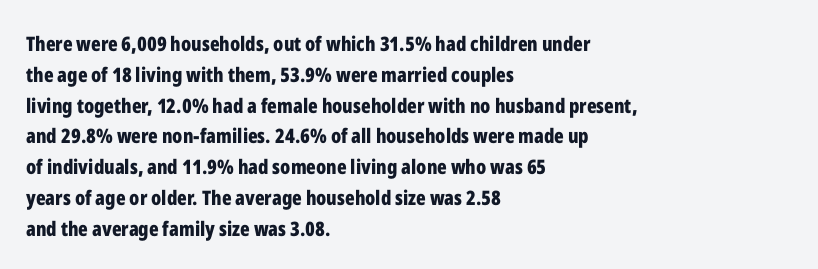
A student would call this left alignment; a typographer would say flush left, rag right. Any mark beneath the type? The region is blank. A dark, heavy texture on the line: the type is bold. The leading is moderate, giving the passage an even texture. The gaps between neighbouring characters are ordinary and unremarkable. The axis of the letterforms is exactly vertical.
